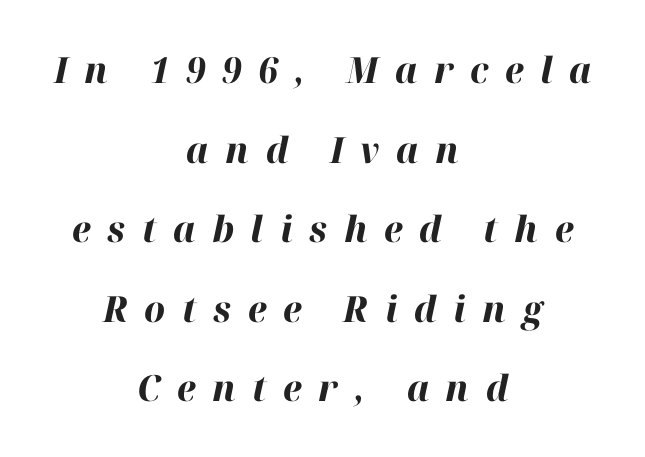
Q: Is the text bold? A: Yes.
Q: Is the text italic (slanted)? A: Yes, it leans right by about 12 degrees.
Q: Is the text underlined? A: No.
Q: How is the paragraph aligned? A: Centered.
Q: Is the spacing between letters normal or unusually wide? A: Unusually wide.
Q: Is the spacing between lines tight, normal or loose? A: Loose.
Q: Width (condensed, normal, or wide)? A: Normal.
Q: Stroke contrast? A: High.
Q: x-height? A: Medium.
Q: Monospaced? A: No.
